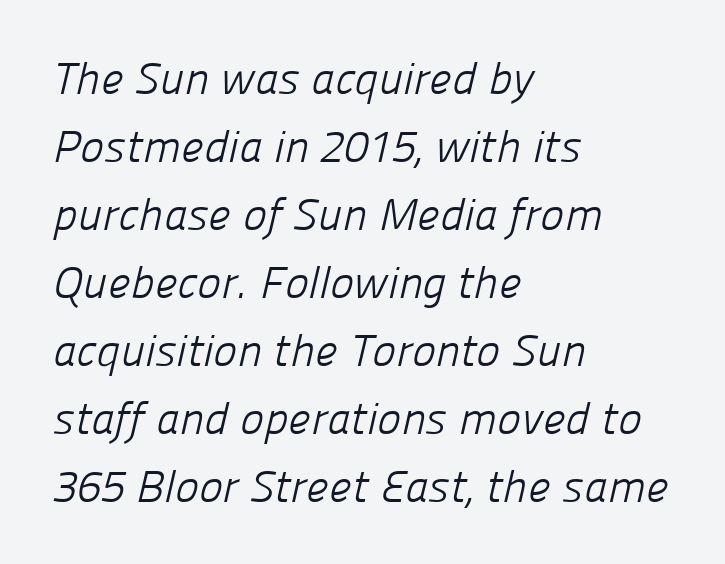
{"serif": "no", "bold": "no", "weight": "light", "width": "normal", "stroke_contrast": "low", "x_height": "medium", "monospaced": "no", "underline": "no", "align": "left", "line_spacing": "normal", "line_spacing_ratio": 1.51, "letter_spacing": "normal", "letter_spacing_em": 0.0, "glyph_px": 45}
